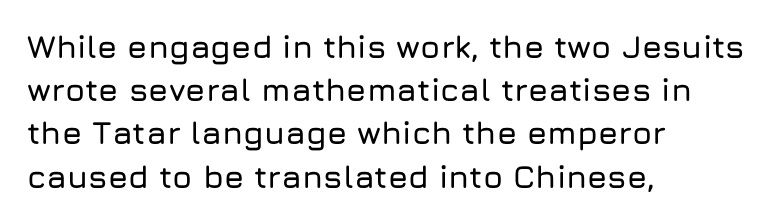
The image shows 32 px sans-serif type, upright; set left-aligned, normal line spacing (1.35x), normal letter spacing, not underlined; low stroke contrast and a medium x-height.
